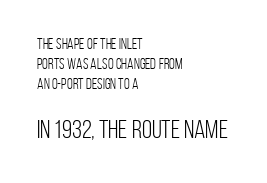
The passage shown has conventional tracking throughout. The strokes carry an ordinary text weight at most. Upright lettering throughout. Horizontal alignment here is leftward, the default for most running prose. Type size steps up from the first block to the second.
